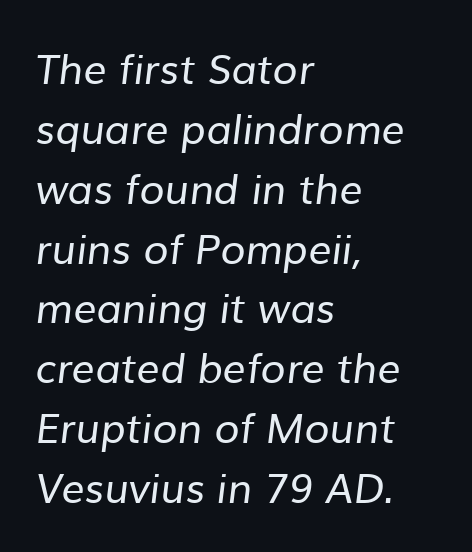
The image shows 41 px regular-weight sans-serif type; set left-aligned, normal line spacing (1.46x), normal letter spacing, not underlined; low stroke contrast and a medium x-height.
